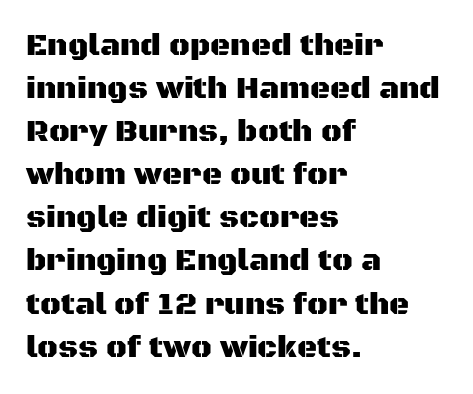
Q: Is the text italic (slanted)? A: No, it is upright.
Q: Is the typeface a serif or a sans-serif typeface? A: Sans-serif.
Q: Is the text underlined? A: No.
Q: How is the paragraph aligned? A: Left-aligned.
Q: Is the spacing between letters normal or unusually wide? A: Normal.
Q: Is the spacing between lines tight, normal or loose? A: Normal.
Q: Width (condensed, normal, or wide)? A: Normal.
Q: Stroke contrast? A: Medium.
Q: x-height? A: Large.
Q: Monospaced? A: No.
